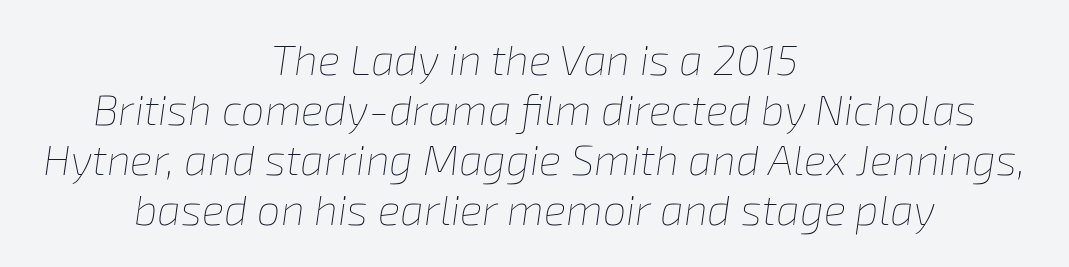
Q: Is the text bold? A: No.
Q: Is the text italic (slanted)? A: Yes, it leans right by about 8 degrees.
Q: Is the text underlined? A: No.
Q: How is the paragraph aligned? A: Centered.
Q: Is the spacing between letters normal or unusually wide? A: Normal.
Q: Width (condensed, normal, or wide)? A: Normal.
Q: Stroke contrast? A: Low.
Q: x-height? A: Medium.
Q: Monospaced? A: No.
